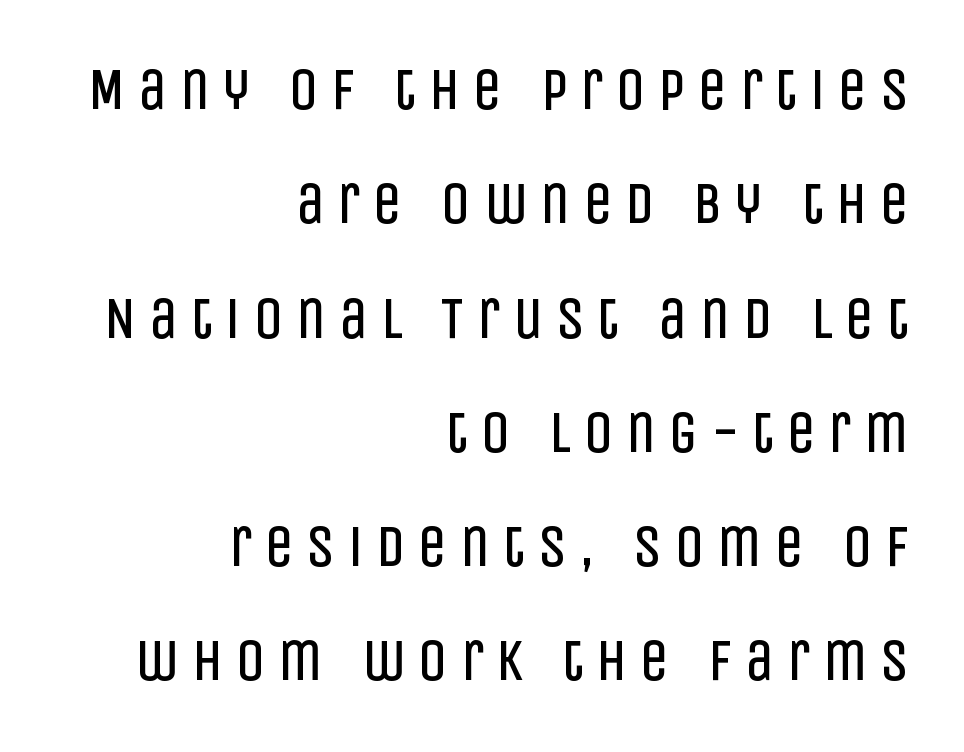
The characters display no serif detailing; their extremities are plain. The paragraph shown leans on its right margin. Designer's note — italics off, roman on. The space beneath each line is pristine and unruled.
